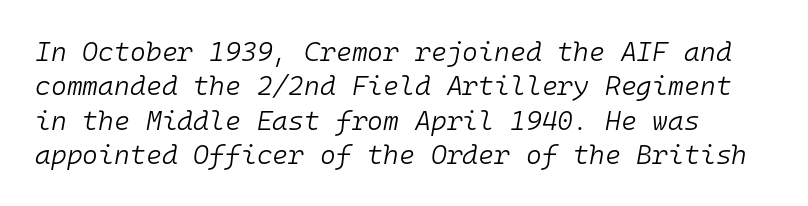
The image shows 27 px text type, italic (leaning right); set normal line spacing (1.27x), normal letter spacing, not underlined.
